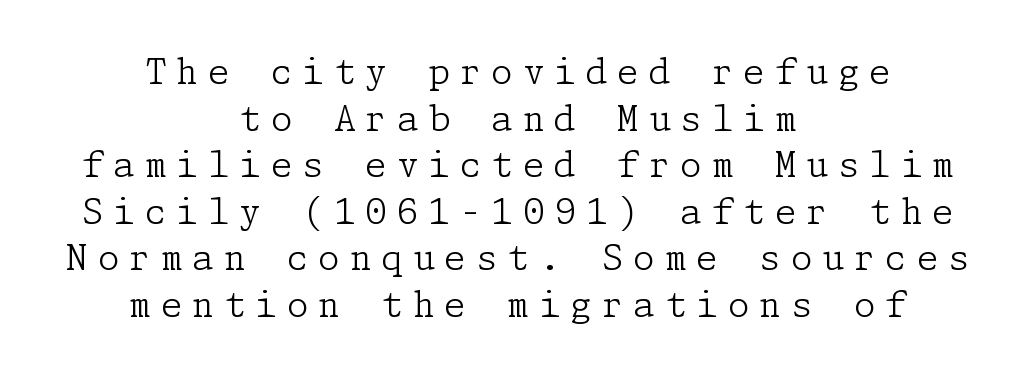
Q: Is the text bold? A: No.
Q: Is the text italic (slanted)? A: No, it is upright.
Q: Is the typeface a serif or a sans-serif typeface? A: Serif.
Q: Is the text underlined? A: No.
Q: How is the paragraph aligned? A: Centered.
Q: Is the spacing between letters normal or unusually wide? A: Unusually wide.
Q: Is the spacing between lines tight, normal or loose? A: Normal.
Q: Width (condensed, normal, or wide)? A: Normal.
Q: Stroke contrast? A: Low.
Q: x-height? A: Medium.
